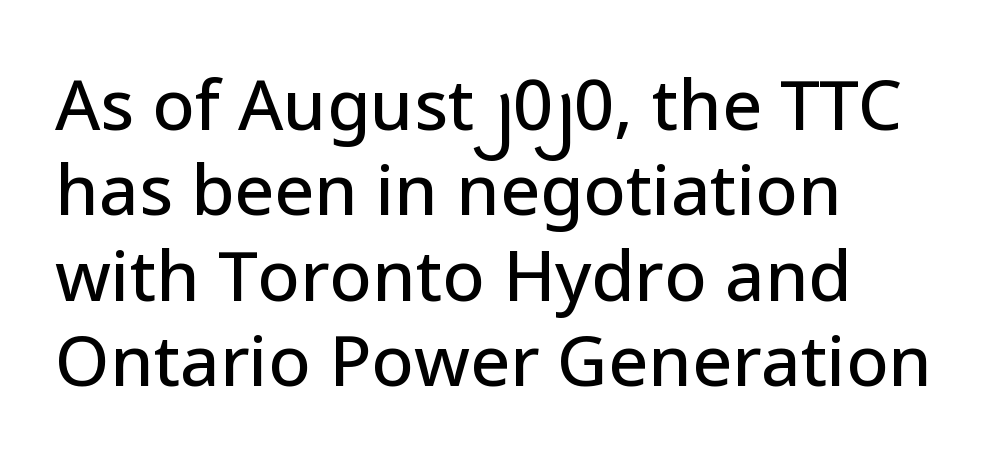
Q: Is the text italic (slanted)? A: No, it is upright.
Q: Is the typeface a serif or a sans-serif typeface? A: Sans-serif.
Q: Is the text underlined? A: No.
Q: How is the paragraph aligned? A: Left-aligned.
Q: Is the spacing between letters normal or unusually wide? A: Normal.
Q: Width (condensed, normal, or wide)? A: Normal.
Q: Stroke contrast? A: Low.
Q: x-height? A: Medium.
Q: Monospaced? A: No.
